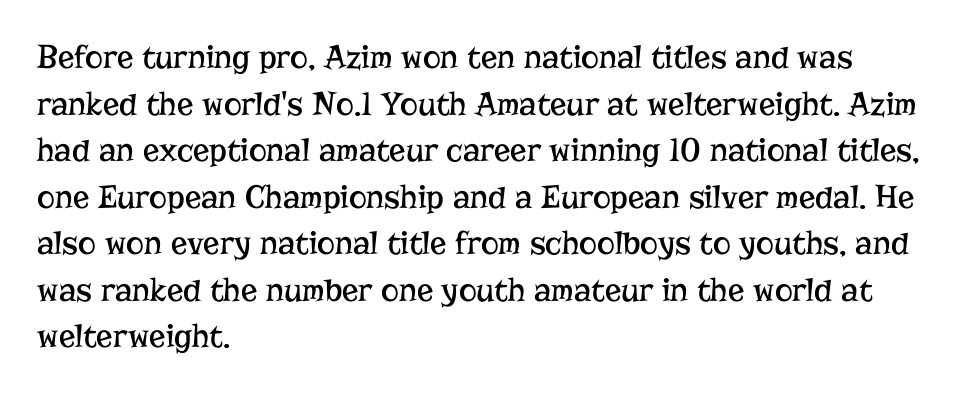
Style check: upright. Is the stroke heavy? The answer is a plain regular-or-lighter. The type is set solid horizontally, with unmodified tracking. Line spacing here is normal. Plain, unruled lines of type.
